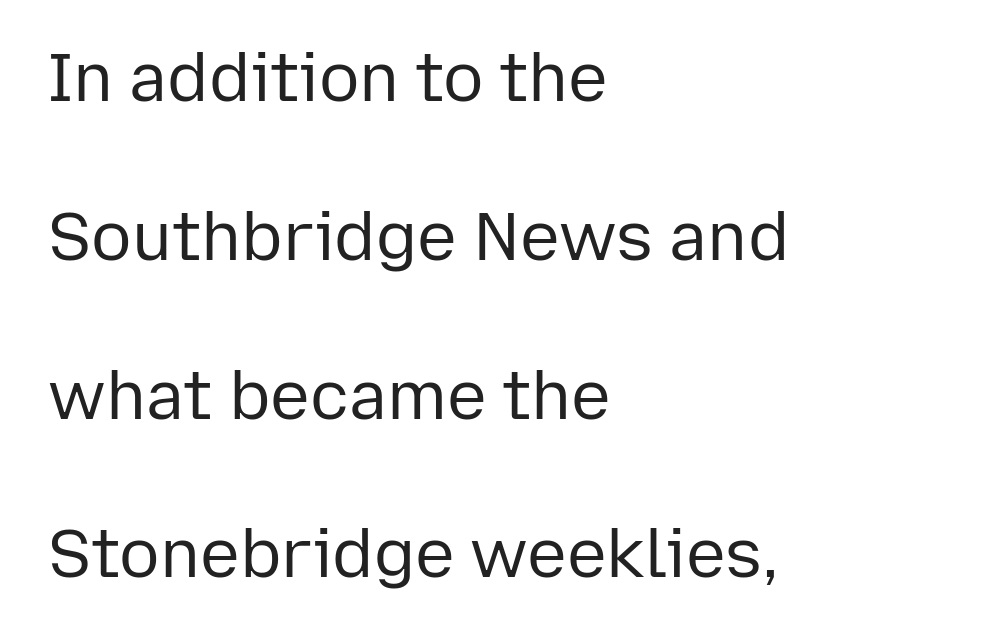
Q: Is the text bold? A: No.
Q: Is the text italic (slanted)? A: No, it is upright.
Q: Is the typeface a serif or a sans-serif typeface? A: Sans-serif.
Q: Is the text underlined? A: No.
Q: How is the paragraph aligned? A: Left-aligned.
Q: Is the spacing between letters normal or unusually wide? A: Normal.
Q: Is the spacing between lines tight, normal or loose? A: Loose.
Q: Width (condensed, normal, or wide)? A: Normal.
Q: Stroke contrast? A: Low.
Q: x-height? A: Medium.
Q: Monospaced? A: No.
